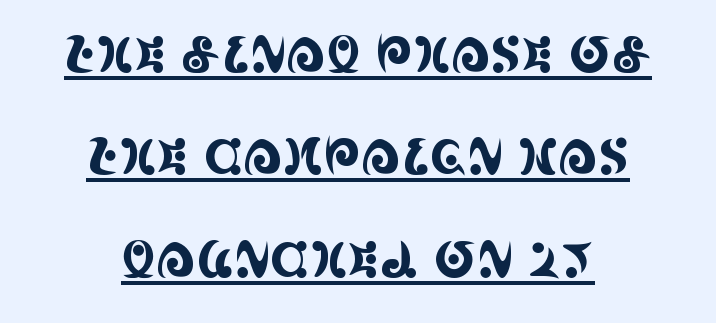
{"serif": "yes", "italic": "no", "width": "condensed", "x_height": "large", "monospaced": "no", "underline": "yes", "align": "center", "line_spacing": "loose", "line_spacing_ratio": 2.05, "letter_spacing": "normal", "letter_spacing_em": 0.0, "glyph_px": 50}
